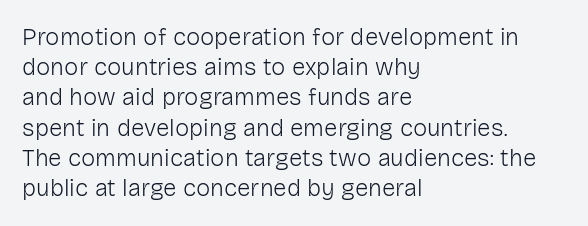
The weight would be labelled regular, book, light, or lighter still. Every stem runs plumb, perpendicular to the baseline. Descender tails drop into unmarked territory. One glance says typical: line gaps are just what's usual.
